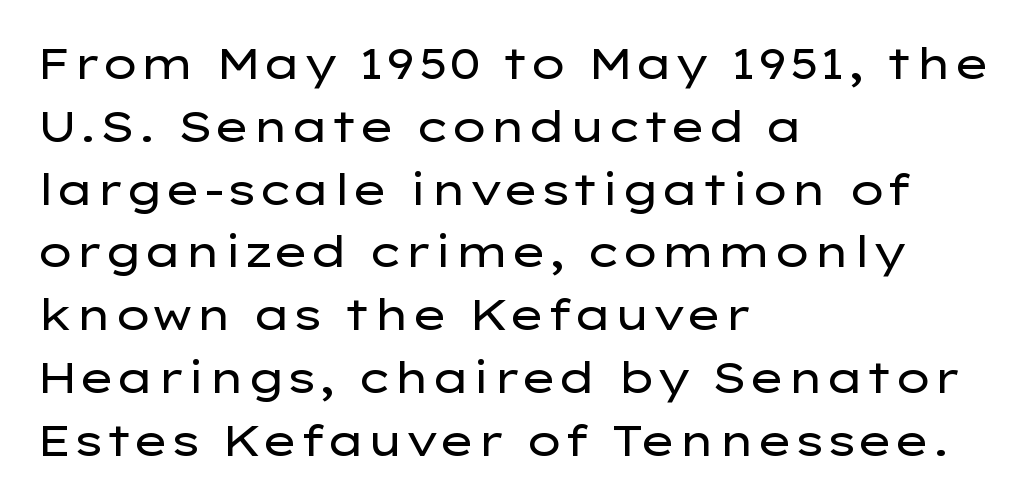
Varying glyph widths throughout — classic text-font behaviour. All the whitespace from short lines collects on the right. Compared with a typical body face, this is equally light or lighter still. Type style note: lacks serifs.
